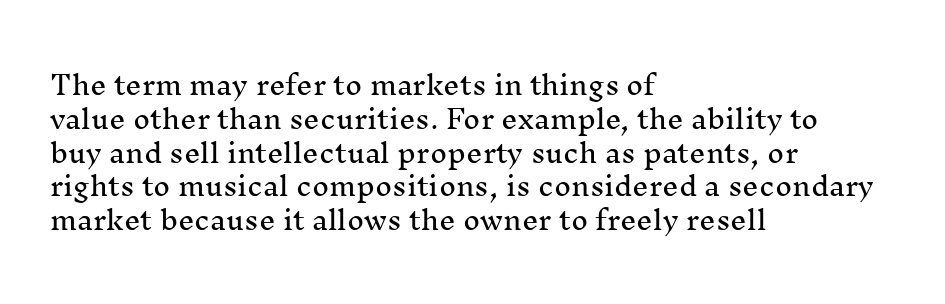
The image shows 26 px text type, upright; set left-aligned, normal line spacing (1.3x), normal letter spacing, not underlined.
